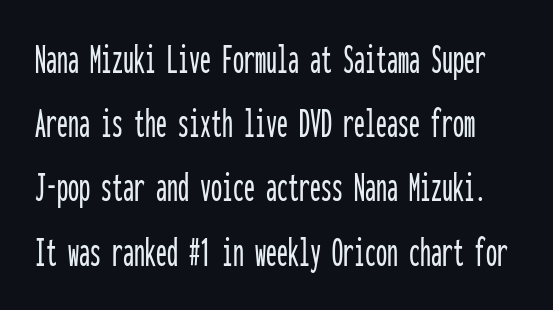
{"serif": "no", "italic": "no", "width": "condensed", "stroke_contrast": "low", "x_height": "medium", "monospaced": "yes", "underline": "no", "line_spacing": "normal", "line_spacing_ratio": 1.46, "letter_spacing": "normal", "letter_spacing_em": 0.0, "glyph_px": 44}
